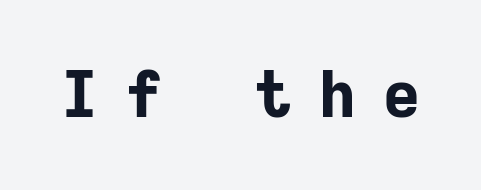
Q: Is the text bold? A: Yes.
Q: Is the text italic (slanted)? A: No, it is upright.
Q: Is the typeface a serif or a sans-serif typeface? A: Sans-serif.
Q: Is the text underlined? A: No.
Q: Is the spacing between letters normal or unusually wide? A: Unusually wide.
Q: Width (condensed, normal, or wide)? A: Normal.
Q: Stroke contrast? A: Low.
Q: x-height? A: Medium.
Q: Monospaced? A: Yes.
